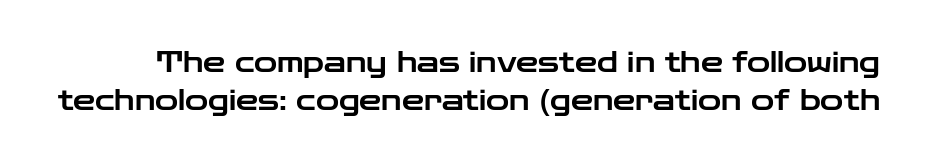
{"serif": "no", "italic": "no", "width": "wide", "stroke_contrast": "low", "x_height": "medium", "monospaced": "no", "underline": "no", "line_spacing": "normal", "line_spacing_ratio": 1.37, "letter_spacing": "normal", "letter_spacing_em": 0.0, "glyph_px": 28}
